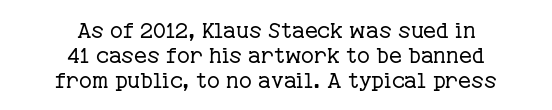
Q: Is the text bold? A: No.
Q: Is the text italic (slanted)? A: No, it is upright.
Q: Is the text underlined? A: No.
Q: How is the paragraph aligned? A: Centered.
Q: Is the spacing between letters normal or unusually wide? A: Normal.
Q: Is the spacing between lines tight, normal or loose? A: Tight.
